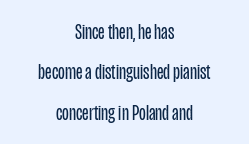
The image shows 22 px text type, upright; set centered, line spacing 1.84x, normal letter spacing, not underlined.
